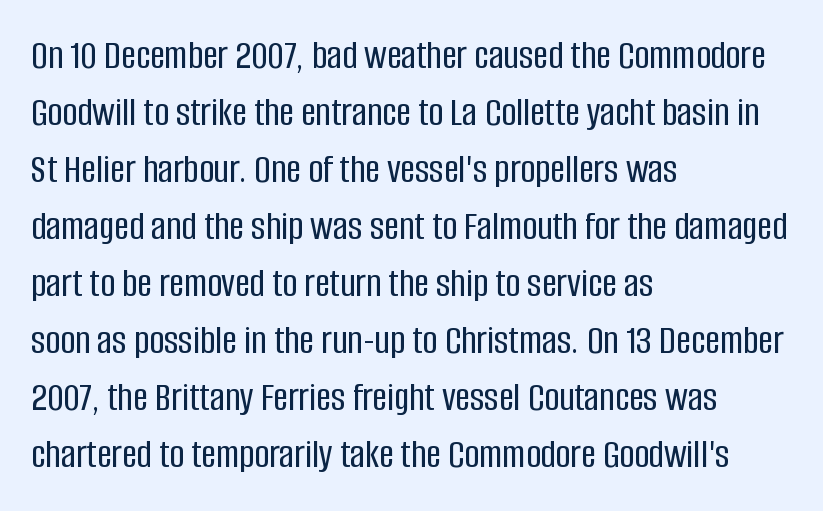
{"serif": "no", "italic": "no", "width": "condensed", "stroke_contrast": "low", "x_height": "large", "monospaced": "no", "underline": "no", "align": "left", "line_spacing": "normal", "line_spacing_ratio": 1.39, "letter_spacing": "normal", "letter_spacing_em": 0.0, "glyph_px": 41}
